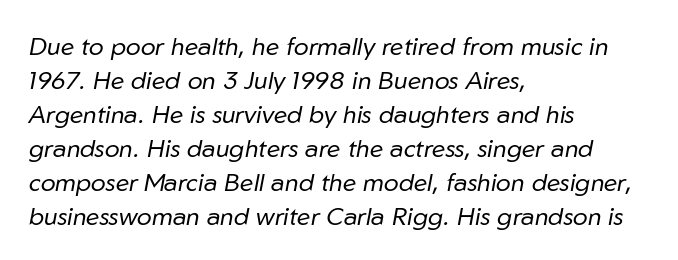
The image shows 25 px text type, italic (leaning right); set left-aligned, normal line spacing (1.36x), normal letter spacing, not underlined.
